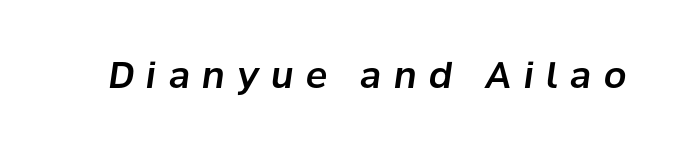
Q: Is the text italic (slanted)? A: Yes, it leans right by about 8 degrees.
Q: Is the text underlined? A: No.
Q: Is the spacing between letters normal or unusually wide? A: Unusually wide.
Q: Width (condensed, normal, or wide)? A: Normal.
Q: Stroke contrast? A: Low.
Q: x-height? A: Medium.
Q: Monospaced? A: No.
